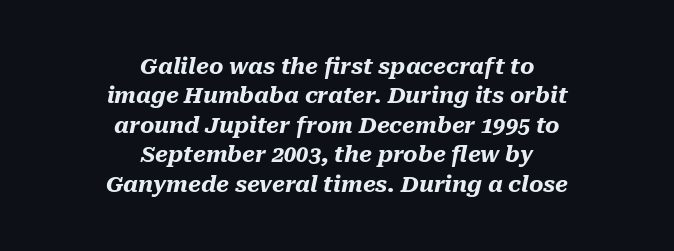
{"italic": "yes", "lean": "right", "slant_degrees": 10, "bold": "yes", "underline": "no", "align": "center", "line_spacing": "normal", "line_spacing_ratio": 1.34, "letter_spacing": "normal", "letter_spacing_em": 0.0, "glyph_px": 22}
